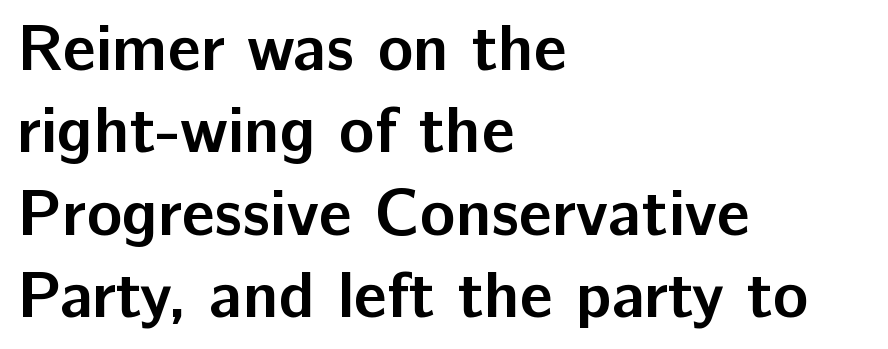
{"serif": "no", "italic": "no", "bold": "yes", "weight": "semibold", "width": "normal", "stroke_contrast": "low", "x_height": "medium", "monospaced": "no", "underline": "no", "align": "left", "line_spacing": "normal", "line_spacing_ratio": 1.25, "letter_spacing": "normal", "letter_spacing_em": 0.0, "glyph_px": 66}
